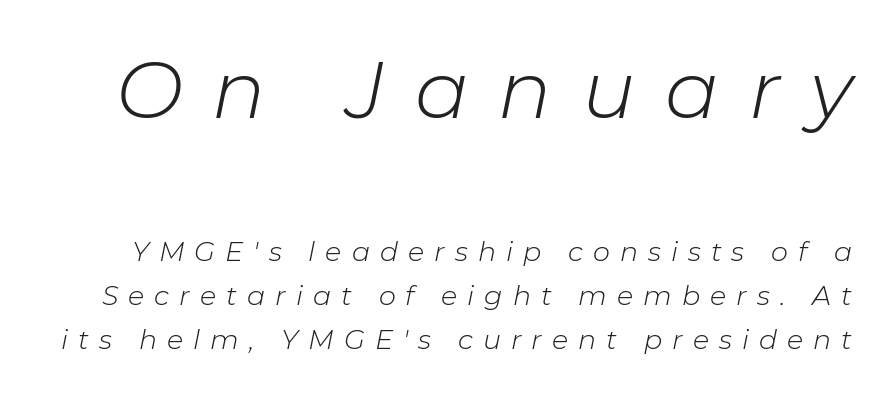
Q: Is the text bold? A: No.
Q: Is the text italic (slanted)? A: Yes, it leans right by about 11 degrees.
Q: Is the text underlined? A: No.
Q: Is the spacing between letters normal or unusually wide? A: Unusually wide.
Q: Is the spacing between lines tight, normal or loose? A: Normal.
Q: Which block of text is set in a larger size, the first (top) or the second (bottom)? A: The first (top) one.
Q: Width (condensed, normal, or wide)? A: Normal.
Q: Stroke contrast? A: Low.
Q: x-height? A: Medium.
Q: Monospaced? A: No.
